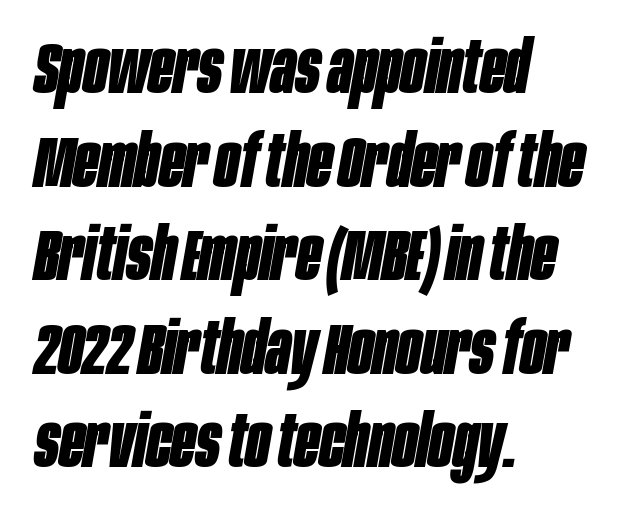
Honestly, the letter spacing is just normal — you wouldn't notice it. Slanted lettering throughout. The lines sit at an ordinary, default distance from one another. Horizontal alignment here is leftward, the default for most running prose.
